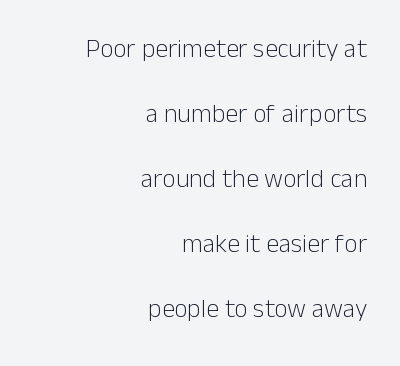
The image shows 26 px text type, upright; set right-aligned, loose line spacing (2.5x), normal letter spacing, not underlined.
